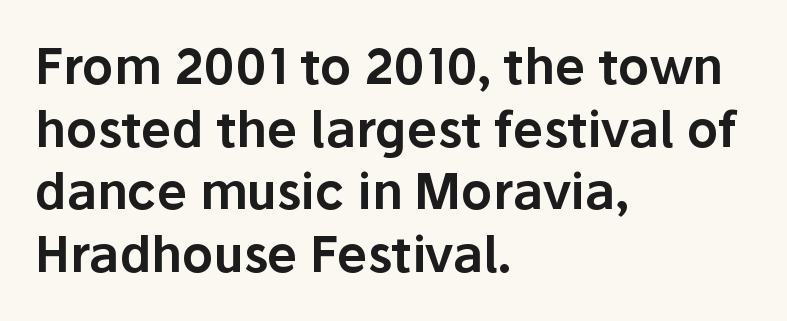
The image shows 49 px sans-serif type, upright; set left-aligned, normal line spacing (1.28x), normal letter spacing, not underlined; low stroke contrast and a medium x-height.
